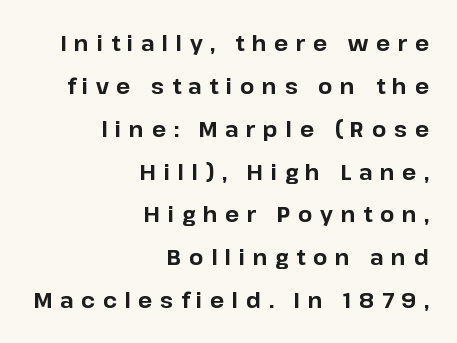
{"italic": "no", "bold": "yes", "underline": "no", "align": "right", "line_spacing": "loose", "line_spacing_ratio": 2.04, "letter_spacing": "wide", "letter_spacing_em": 0.36, "glyph_px": 21}
